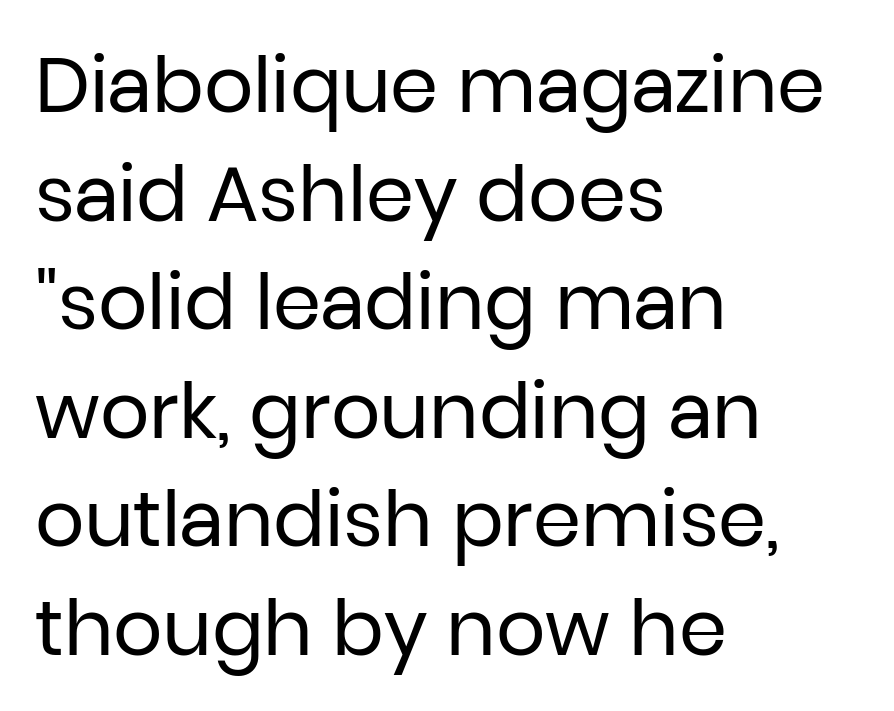
Vertically, the passage feels balanced, rows spaced as you'd expect. Letterform terminals end flat and unadorned throughout the passage. No word sits above an underline. Posture: upright roman. Each stroke keeps to a modest, everyday thickness or less. These lines are rendered in a variable-pitch font.
